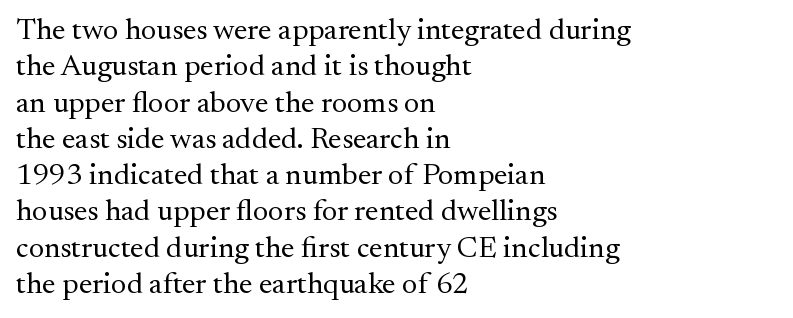
Q: Is the text bold? A: No.
Q: Is the text italic (slanted)? A: No, it is upright.
Q: Is the typeface a serif or a sans-serif typeface? A: Serif.
Q: Is the text underlined? A: No.
Q: How is the paragraph aligned? A: Left-aligned.
Q: Is the spacing between letters normal or unusually wide? A: Normal.
Q: Width (condensed, normal, or wide)? A: Normal.
Q: Stroke contrast? A: Medium.
Q: x-height? A: Small.
Q: Monospaced? A: No.
